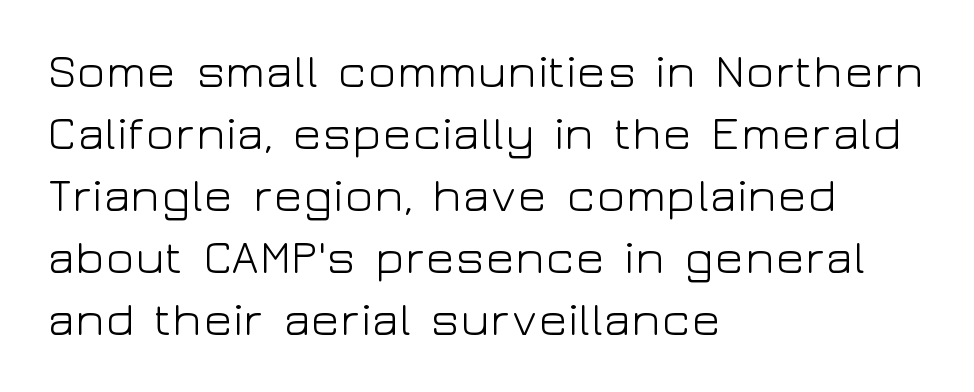
The image shows 48 px light, wide sans-serif type, upright; set left-aligned, normal line spacing (1.29x), normal letter spacing, not underlined; low stroke contrast and a medium x-height.
